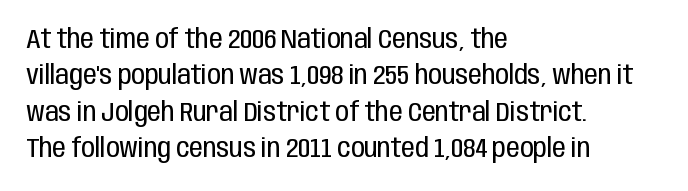
Upright lettering throughout. Reading down the column, the eye jumps a familiar distance to each next line. The typesetting does not lean heavy: it is not bold. Horizontal alignment here is leftward, the default for most running prose. The space directly below the letters is spotless. Glyph-to-glyph distance matches everyday printed text.
